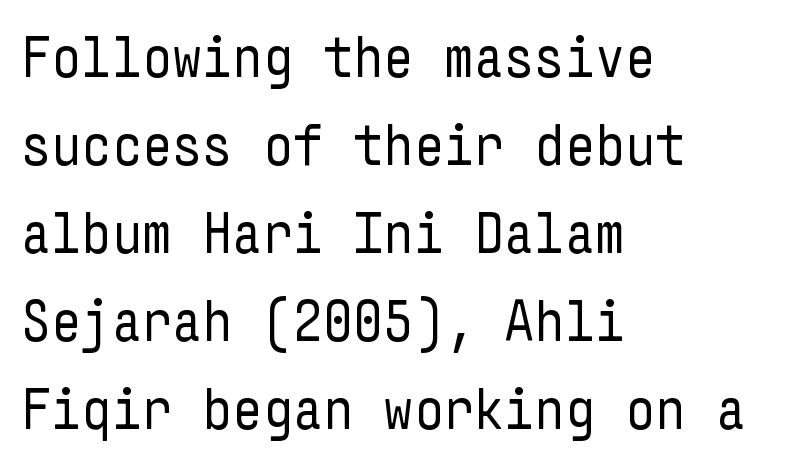
The image shows 59 px regular-weight, condensed sans-serif type, upright; set left-aligned, normal line spacing (1.49x), normal letter spacing, not underlined; low stroke contrast and a medium x-height.
